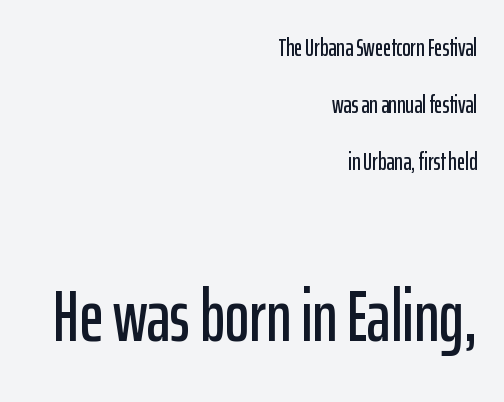
Q: Is the text italic (slanted)? A: No, it is upright.
Q: Is the typeface a serif or a sans-serif typeface? A: Sans-serif.
Q: Is the text underlined? A: No.
Q: How is the paragraph aligned? A: Right-aligned.
Q: Is the spacing between letters normal or unusually wide? A: Normal.
Q: Is the spacing between lines tight, normal or loose? A: Loose.
Q: Which block of text is set in a larger size, the first (top) or the second (bottom)? A: The second (bottom) one.
Q: Width (condensed, normal, or wide)? A: Condensed.
Q: Stroke contrast? A: Low.
Q: x-height? A: Medium.
Q: Monospaced? A: No.
